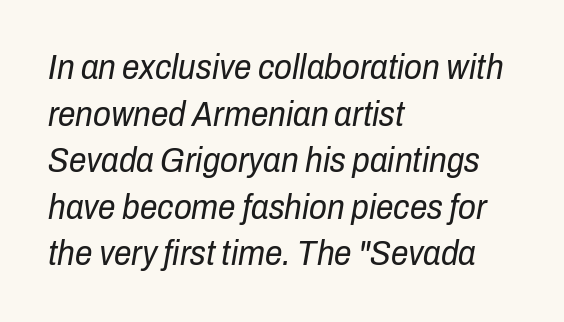
The image shows 35 px regular-weight, condensed type, italic (leaning right); set left-aligned, normal line spacing (1.33x), normal letter spacing, not underlined; low stroke contrast and a medium x-height.
